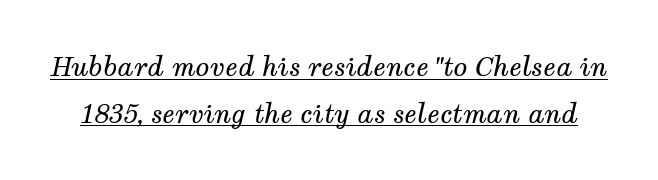
There is no visible air inserted between adjacent glyphs. There's an unmistakable incline to the writing here. Students, observe the line beneath the letters — that is underlining. Is the stroke heavy? The answer is a plain regular-or-lighter.
